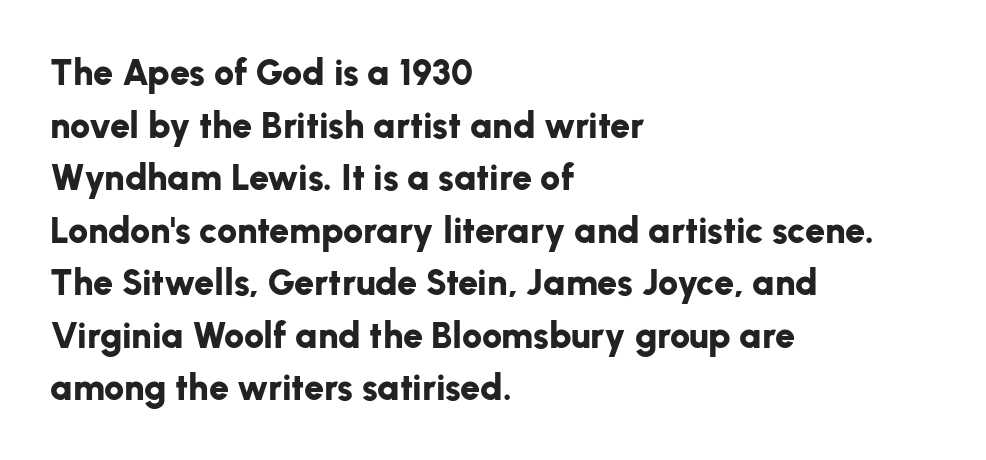
Q: Is the text bold? A: Yes.
Q: Is the text italic (slanted)? A: No, it is upright.
Q: Is the typeface a serif or a sans-serif typeface? A: Sans-serif.
Q: Is the text underlined? A: No.
Q: How is the paragraph aligned? A: Left-aligned.
Q: Is the spacing between letters normal or unusually wide? A: Normal.
Q: Is the spacing between lines tight, normal or loose? A: Normal.
Q: Width (condensed, normal, or wide)? A: Normal.
Q: Stroke contrast? A: Low.
Q: x-height? A: Medium.
Q: Monospaced? A: No.
